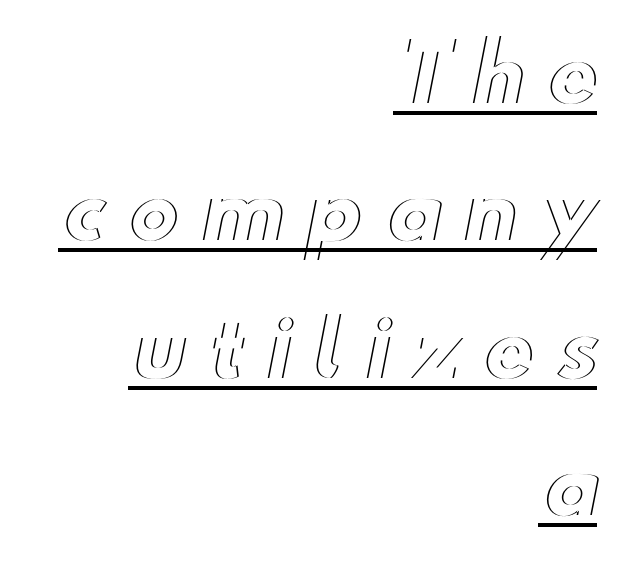
The rag falls on the left side of this text block. This sample has the flowing, uneven cadence of proportional lettering. Students, observe the line beneath the letters — that is underlining.
